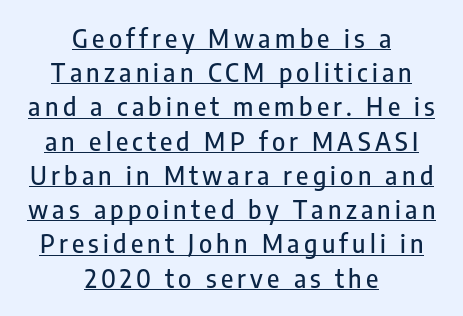
The image shows 25 px text type, upright; set centered, normal line spacing (1.37x), underlined.
